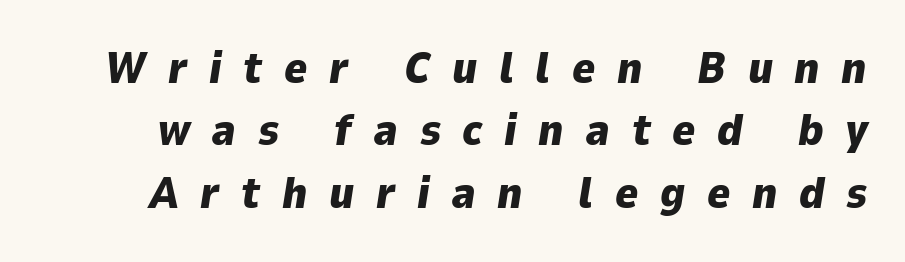
Strokes here are thick enough to call this a true bold. Proportional: the letters do not fall into vertical columns. Letter spacing: wide. One glance says typical: line gaps are just what's usual. The text carries the slant typical of an italic or oblique font. Descenders are the only things crossing below the line.
